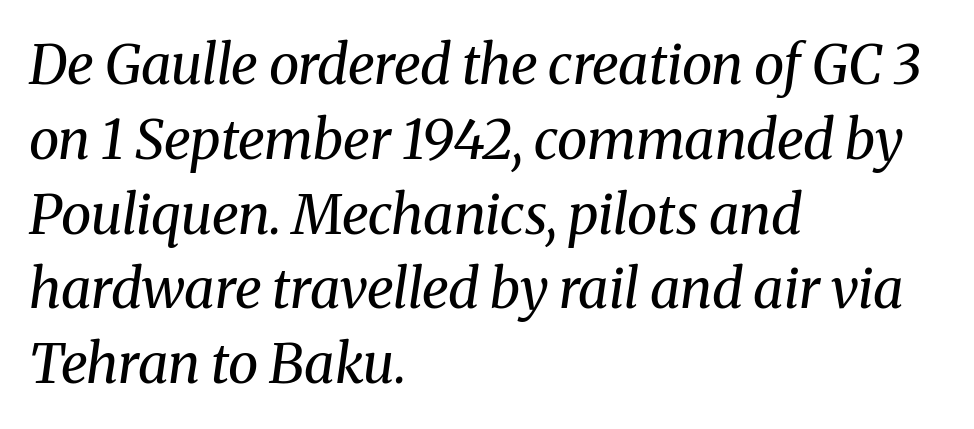
The image shows 55 px regular-weight serif type, italic (leaning right); set left-aligned, normal line spacing (1.36x), normal letter spacing, not underlined; medium stroke contrast and a medium x-height.
